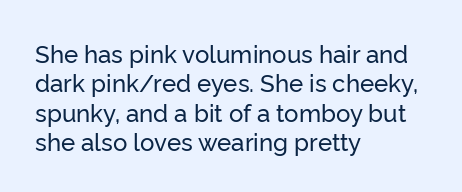
The lettering stays uniformly vertical, giving the passage a roman look. The letterforms sit shoulder to shoulder at normal distance. The setting favours the left margin, as ordinary paragraphs usually do. Decoration check: the copy has no underline.
